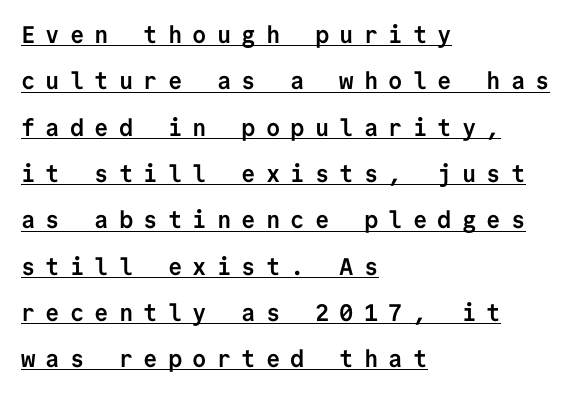
A baseline rule has been typeset under these characters. The rendering inserts visible extra space after every character. Does the copy run flush right? No — it runs flush left. Baseline-to-baseline distance is far greater than the letter height.
